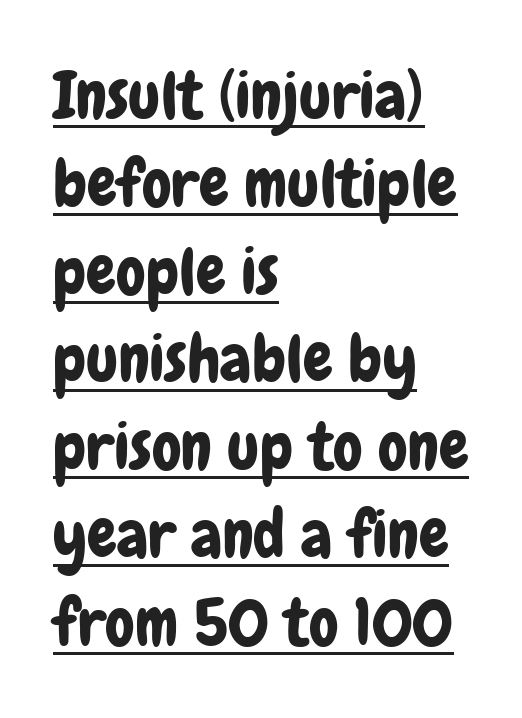
{"serif": "no", "italic": "no", "width": "condensed", "stroke_contrast": "low", "x_height": "medium", "monospaced": "no", "underline": "yes", "align": "left", "line_spacing": "normal", "line_spacing_ratio": 1.33, "letter_spacing": "normal", "letter_spacing_em": 0.0, "glyph_px": 66}
